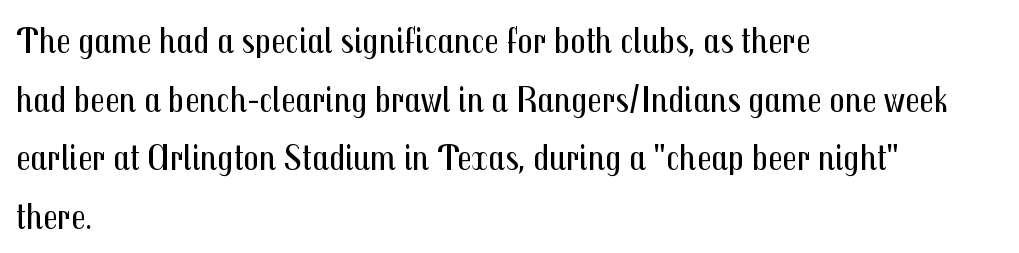
Q: Is the text bold? A: No.
Q: Is the text italic (slanted)? A: No, it is upright.
Q: Is the typeface a serif or a sans-serif typeface? A: Sans-serif.
Q: Is the text underlined? A: No.
Q: How is the paragraph aligned? A: Left-aligned.
Q: Is the spacing between letters normal or unusually wide? A: Normal.
Q: Is the spacing between lines tight, normal or loose? A: Normal.
Q: Width (condensed, normal, or wide)? A: Condensed.
Q: Stroke contrast? A: Medium.
Q: x-height? A: Medium.
Q: Monospaced? A: No.
